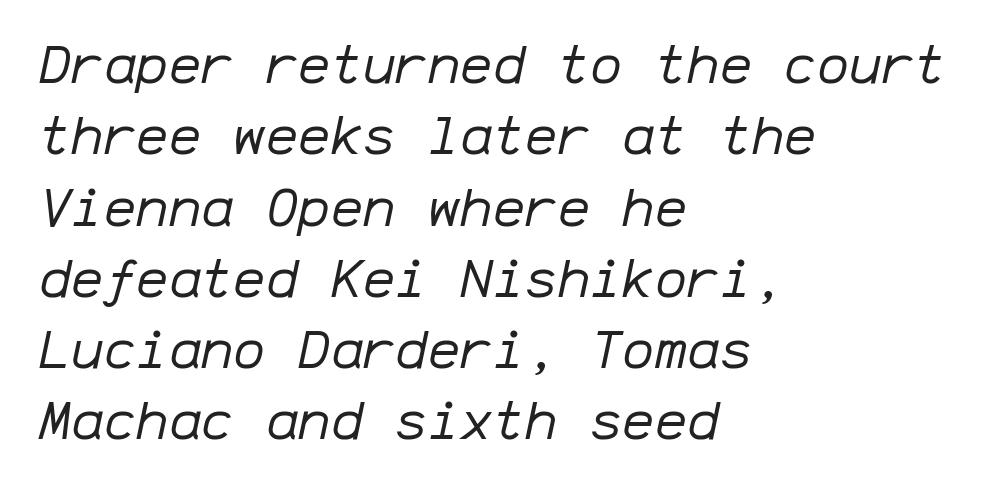
{"italic": "yes", "lean": "right", "slant_degrees": 12, "bold": "no", "weight": "regular", "width": "normal", "stroke_contrast": "low", "x_height": "medium", "monospaced": "yes", "underline": "no", "align": "left", "line_spacing": "normal", "line_spacing_ratio": 1.32, "letter_spacing": "normal", "letter_spacing_em": 0.0, "glyph_px": 54}
